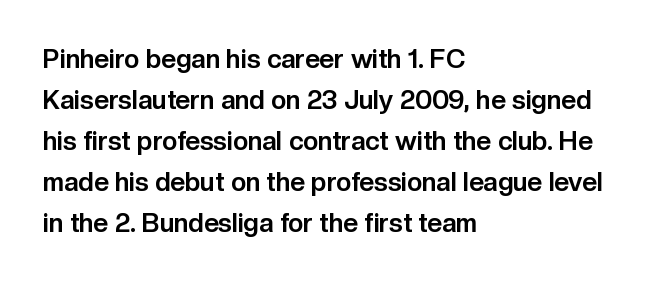
{"italic": "no", "bold": "yes", "underline": "no", "align": "left", "line_spacing": "normal", "line_spacing_ratio": 1.58, "letter_spacing": "normal", "letter_spacing_em": 0.0, "glyph_px": 26}
